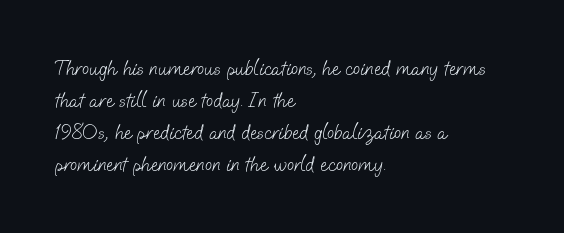
Q: Is the text bold? A: No.
Q: Is the text underlined? A: No.
Q: How is the paragraph aligned? A: Left-aligned.
Q: Is the spacing between letters normal or unusually wide? A: Normal.
Q: Is the spacing between lines tight, normal or loose? A: Normal.
